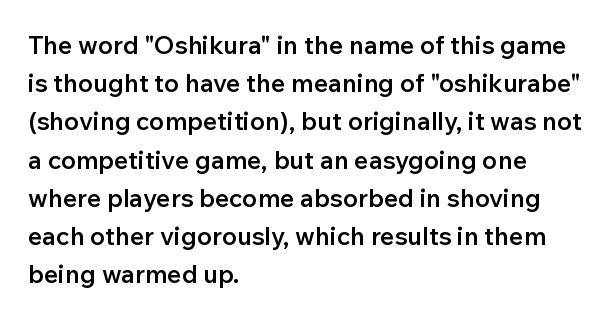
How heavy is the stroke? Medium-heavy — a semibold, shy of bold. Summary of vertical rhythm: regular, with standard interline spacing. Underline: absent. Inter-character spacing is left at the font's built-in metrics. A student would call this left alignment; a typographer would say flush left, rag right. Italic? Not at all — the glyphs are vertical.
